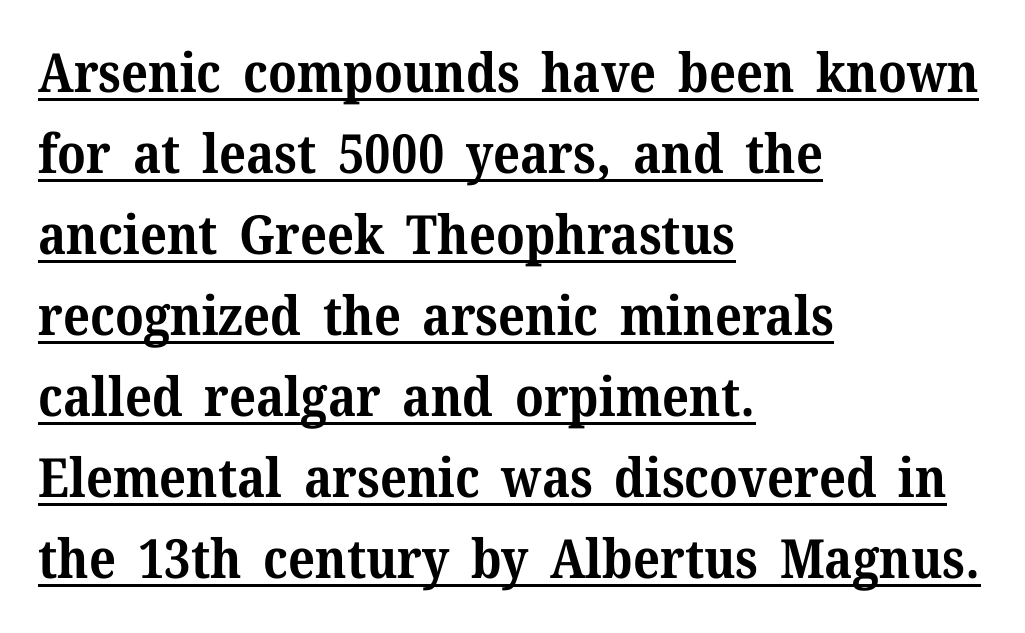
The image shows 54 px bold serif type, upright; set left-aligned, normal line spacing (1.5x), normal letter spacing, underlined; medium stroke contrast and a medium x-height.
